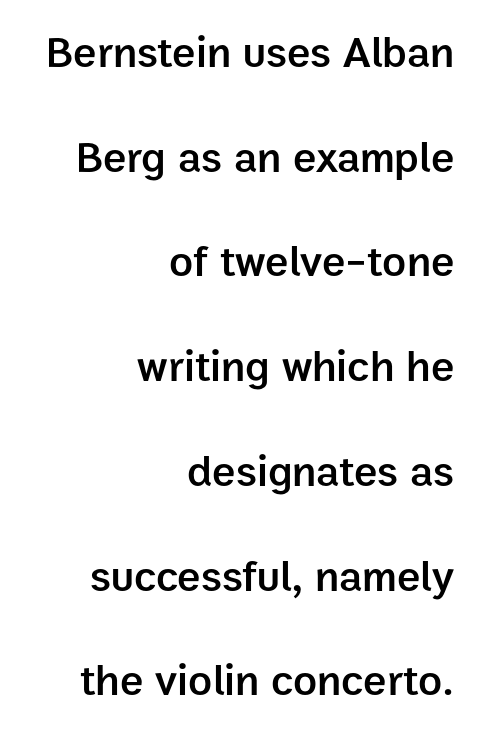
The image shows 44 px semibold sans-serif type, upright; set right-aligned, loose line spacing (2.38x), normal letter spacing, not underlined; low stroke contrast and a medium x-height.
